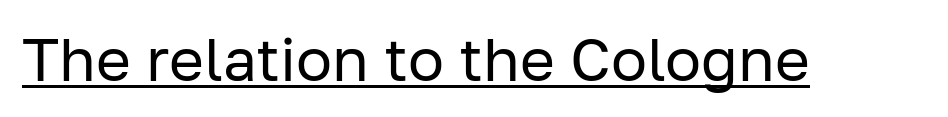
{"serif": "no", "italic": "no", "bold": "no", "weight": "regular", "width": "normal", "stroke_contrast": "low", "x_height": "medium", "monospaced": "no", "underline": "yes", "letter_spacing": "normal", "letter_spacing_em": 0.0, "glyph_px": 60}
